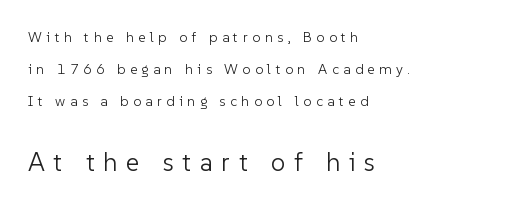
Q: Is the text bold? A: No.
Q: Is the text italic (slanted)? A: No, it is upright.
Q: Is the text underlined? A: No.
Q: How is the paragraph aligned? A: Left-aligned.
Q: Is the spacing between letters normal or unusually wide? A: Unusually wide.
Q: Is the spacing between lines tight, normal or loose? A: Loose.
Q: Which block of text is set in a larger size, the first (top) or the second (bottom)? A: The second (bottom) one.
